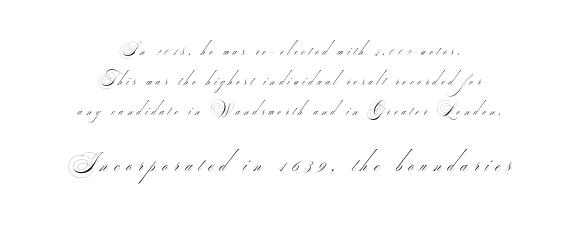
Q: Is the text bold? A: No.
Q: Is the text underlined? A: No.
Q: How is the paragraph aligned? A: Centered.
Q: Is the spacing between letters normal or unusually wide? A: Unusually wide.
Q: Is the spacing between lines tight, normal or loose? A: Loose.
Q: Which block of text is set in a larger size, the first (top) or the second (bottom)? A: The second (bottom) one.
